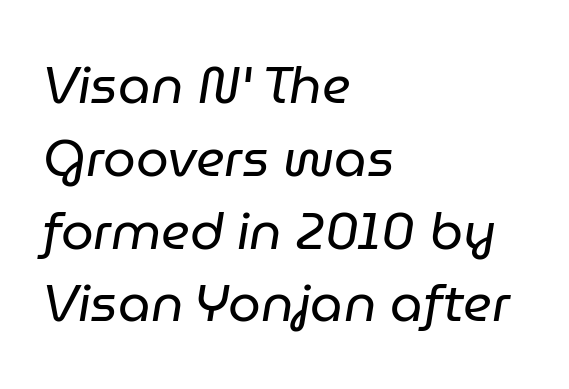
The image shows 52 px regular-weight type, italic (leaning right); set left-aligned, normal line spacing (1.4x), normal letter spacing, not underlined; low stroke contrast and a medium x-height.
